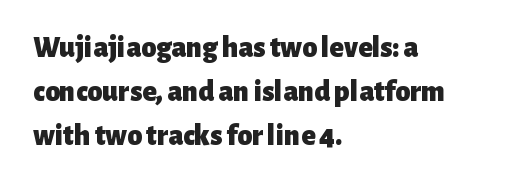
The image shows 30 px heavy sans-serif type, upright; set left-aligned, normal line spacing (1.46x), normal letter spacing, not underlined; low stroke contrast and a medium x-height.
